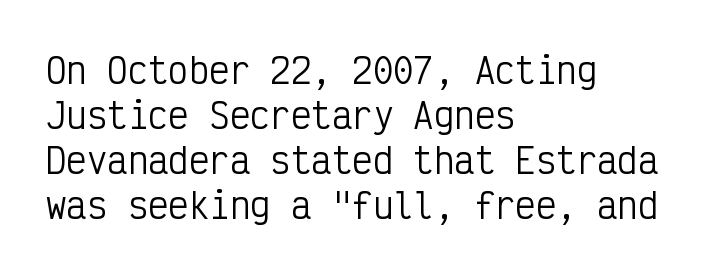
Q: Is the text bold? A: No.
Q: Is the text italic (slanted)? A: No, it is upright.
Q: Is the typeface a serif or a sans-serif typeface? A: Sans-serif.
Q: Is the text underlined? A: No.
Q: How is the paragraph aligned? A: Left-aligned.
Q: Is the spacing between letters normal or unusually wide? A: Normal.
Q: Is the spacing between lines tight, normal or loose? A: Normal.
Q: Width (condensed, normal, or wide)? A: Condensed.
Q: Stroke contrast? A: Low.
Q: x-height? A: Medium.
Q: Monospaced? A: Yes.
